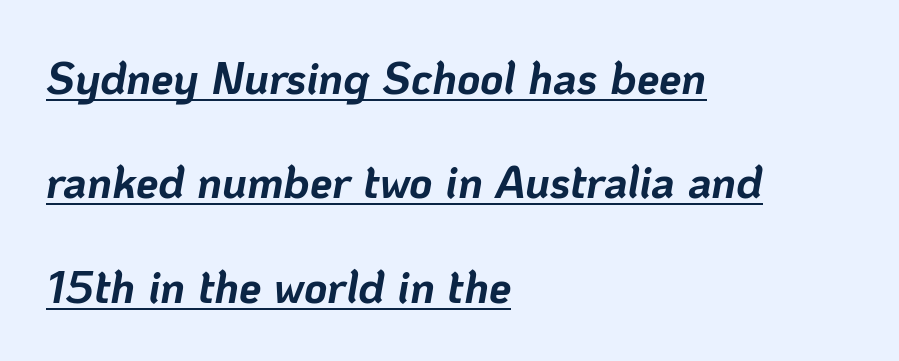
The image shows 45 px bold type, italic (leaning right); set left-aligned, loose line spacing (2.32x), normal letter spacing, underlined; low stroke contrast and a medium x-height.
